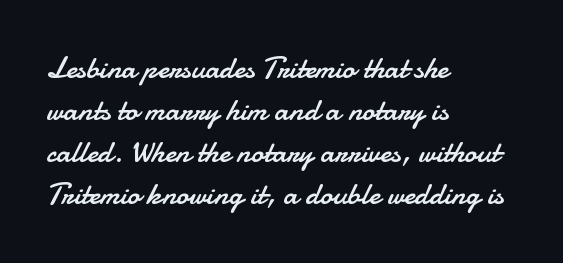
Q: Is the text bold? A: No.
Q: Is the text italic (slanted)? A: Yes.
Q: Is the typeface a serif or a sans-serif typeface? A: Sans-serif.
Q: Is the text underlined? A: No.
Q: How is the paragraph aligned? A: Left-aligned.
Q: Is the spacing between letters normal or unusually wide? A: Normal.
Q: Is the spacing between lines tight, normal or loose? A: Normal.
Q: Width (condensed, normal, or wide)? A: Normal.
Q: Stroke contrast? A: Low.
Q: x-height? A: Small.
Q: Monospaced? A: No.
